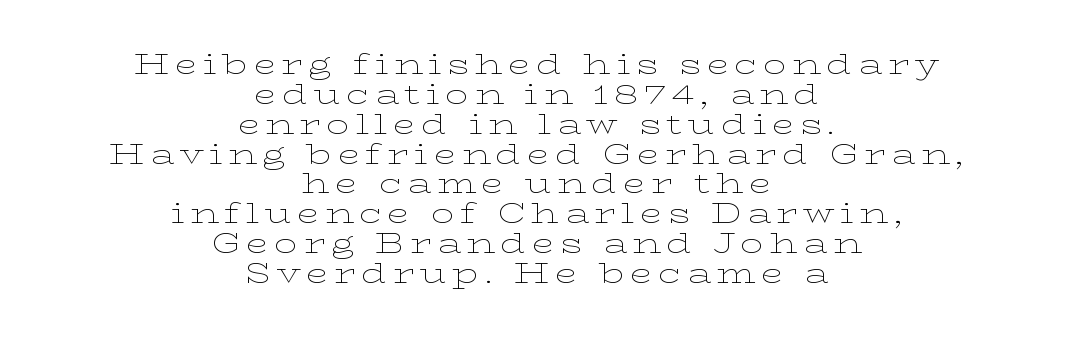
{"serif": "yes", "italic": "no", "bold": "no", "weight": "thin", "width": "wide", "stroke_contrast": "low", "x_height": "medium", "monospaced": "no", "underline": "no", "align": "center", "line_spacing": "tight", "line_spacing_ratio": 1.03, "glyph_px": 29}
